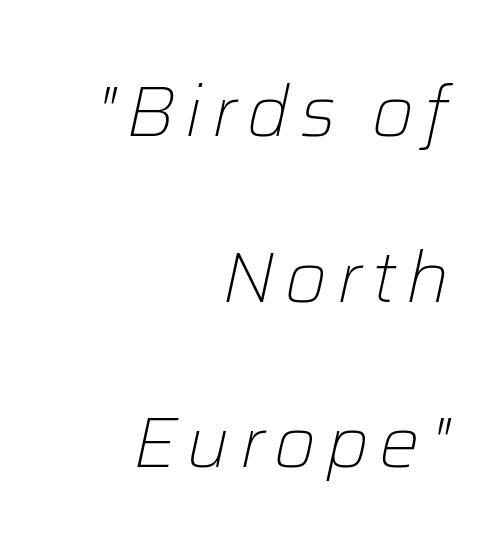
{"italic": "yes", "lean": "right", "slant_degrees": 12, "bold": "no", "weight": "light", "width": "normal", "stroke_contrast": "low", "x_height": "medium", "monospaced": "no", "underline": "no", "align": "right", "line_spacing": "loose", "line_spacing_ratio": 2.3, "glyph_px": 72}
